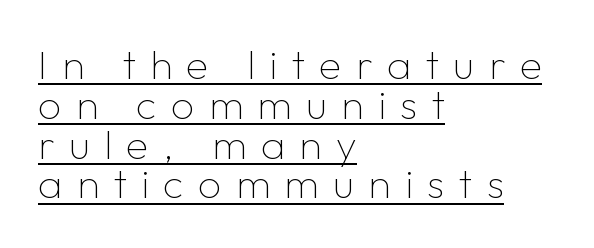
A typesetter would mark this as roman, not italic. Weight class: somewhere from thin through regular. The rendering inserts visible extra space after every character. This is underlined copy, the kind a proofreader might mark for attention.
